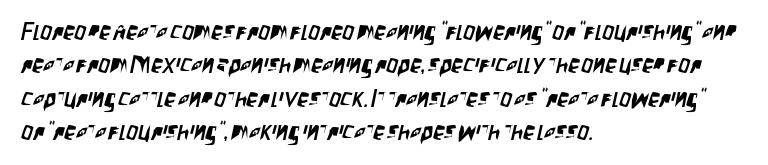
{"underline": "no", "align": "left", "line_spacing": "normal", "line_spacing_ratio": 1.45, "letter_spacing": "normal", "letter_spacing_em": 0.0, "glyph_px": 23}
